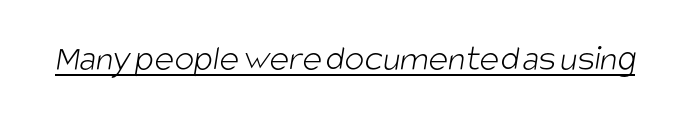
Q: Is the text bold? A: No.
Q: Is the typeface a serif or a sans-serif typeface? A: Sans-serif.
Q: Is the text underlined? A: Yes.
Q: Is the spacing between letters normal or unusually wide? A: Normal.
Q: Width (condensed, normal, or wide)? A: Condensed.
Q: Stroke contrast? A: Low.
Q: x-height? A: Large.
Q: Monospaced? A: No.
